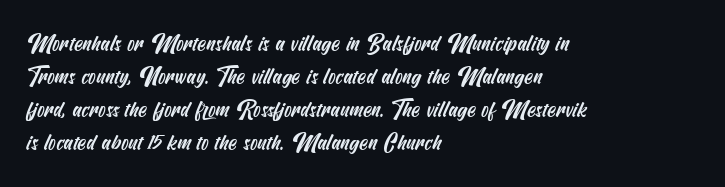
The image shows 22 px text type; set left-aligned, normal line spacing (1.5x), normal letter spacing, not underlined.
